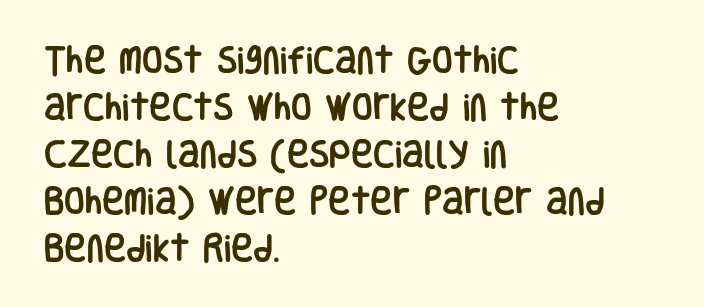
Q: Is the text italic (slanted)? A: No, it is upright.
Q: Is the typeface a serif or a sans-serif typeface? A: Sans-serif.
Q: Is the text underlined? A: No.
Q: How is the paragraph aligned? A: Left-aligned.
Q: Is the spacing between letters normal or unusually wide? A: Normal.
Q: Is the spacing between lines tight, normal or loose? A: Normal.
Q: Width (condensed, normal, or wide)? A: Condensed.
Q: Stroke contrast? A: Low.
Q: x-height? A: Large.
Q: Monospaced? A: No.
